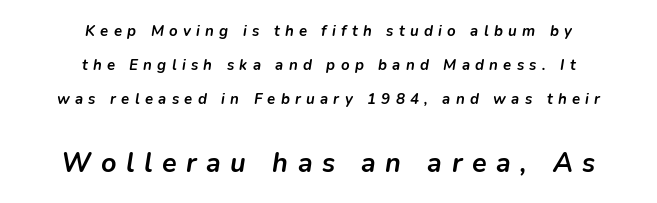
Tracking here is generous; glyphs stand well apart from one another. Leftover space on each line is divided equally before and after the words. Reading down the column, the eye jumps a long way to each next line. The passage shown is not underscored anywhere.
